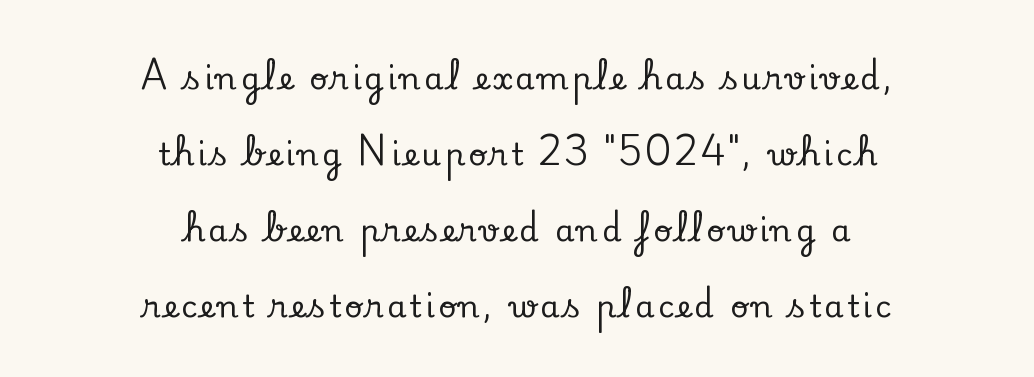
A centered setting, common on invitations and titles, is used for this passage. Proportional: the letters do not fall into vertical columns. A great deal of white space separates one row of letters from the next. The space directly below the letters is spotless. The font's upright variant was chosen for this text.
